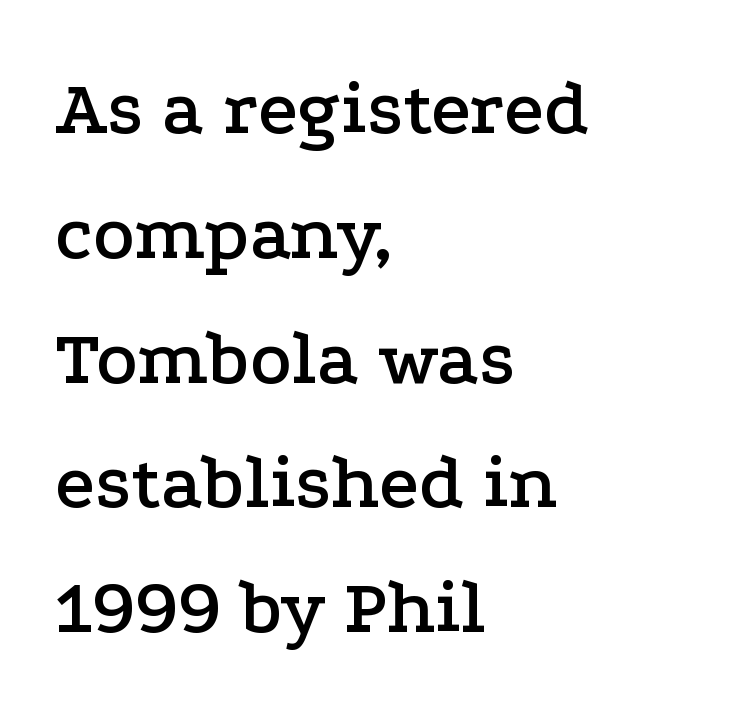
The words here are not underlined. The letters advance in unequal steps, a hallmark of proportional type. Ascenders rise straight up at ninety degrees. Old-style or modern, the face here clearly has serifs. The typesetter chose a ragged-right arrangement here.
